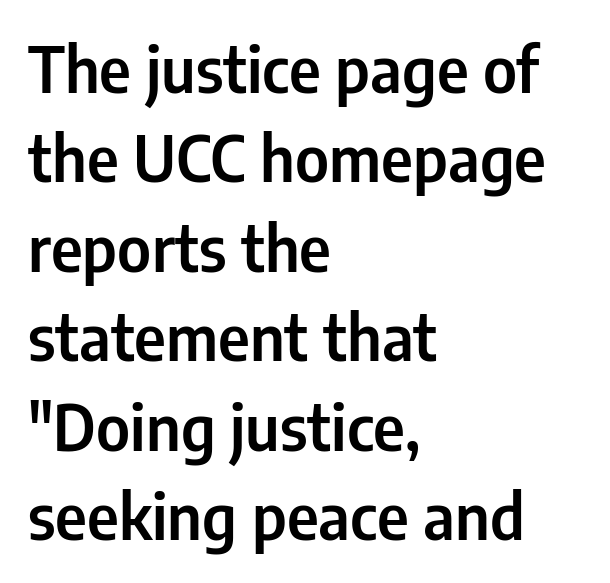
Q: Is the text italic (slanted)? A: No, it is upright.
Q: Is the typeface a serif or a sans-serif typeface? A: Sans-serif.
Q: Is the text underlined? A: No.
Q: How is the paragraph aligned? A: Left-aligned.
Q: Is the spacing between letters normal or unusually wide? A: Normal.
Q: Is the spacing between lines tight, normal or loose? A: Normal.
Q: Width (condensed, normal, or wide)? A: Condensed.
Q: Stroke contrast? A: Low.
Q: x-height? A: Medium.
Q: Monospaced? A: No.
